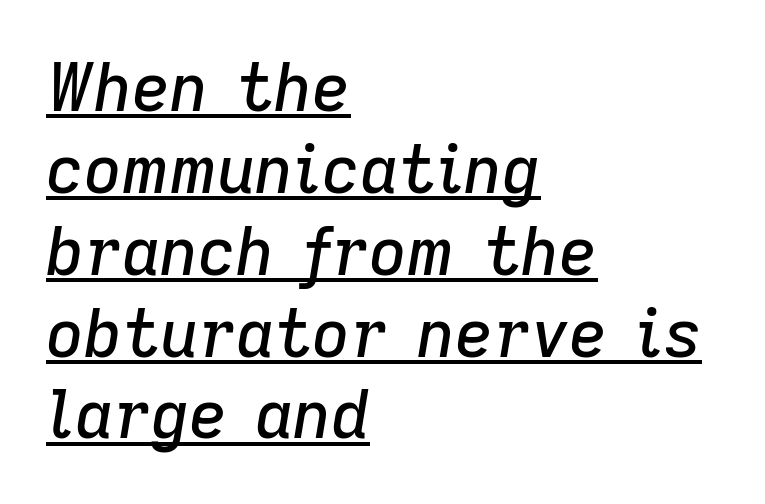
The image shows 66 px text type, italic (leaning right); set left-aligned, line spacing 1.24x, normal letter spacing, underlined; low stroke contrast and a medium x-height.
